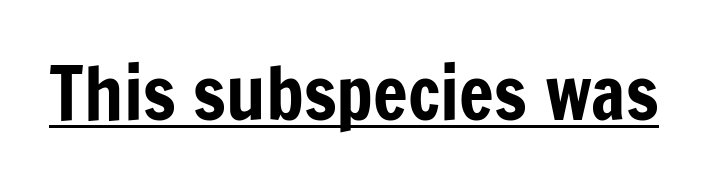
{"serif": "no", "italic": "no", "width": "condensed", "stroke_contrast": "low", "x_height": "medium", "monospaced": "no", "underline": "yes", "letter_spacing": "normal", "letter_spacing_em": 0.0, "glyph_px": 73}
